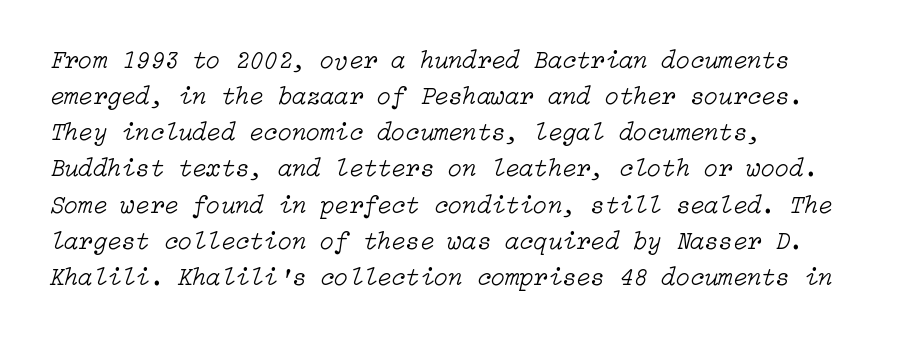
The image shows 26 px text type, italic (leaning right); set left-aligned, normal line spacing (1.39x), normal letter spacing, not underlined.
